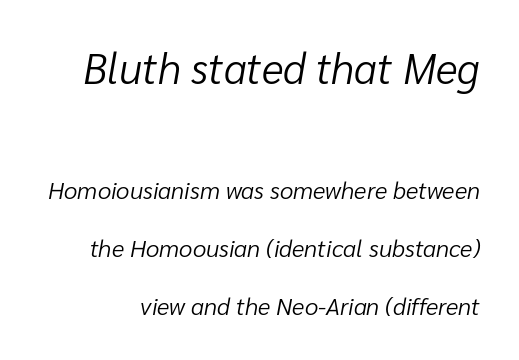
Q: Is the text bold? A: No.
Q: Is the text italic (slanted)? A: Yes, it leans right by about 10 degrees.
Q: Is the text underlined? A: No.
Q: Is the spacing between letters normal or unusually wide? A: Normal.
Q: Is the spacing between lines tight, normal or loose? A: Loose.
Q: Which block of text is set in a larger size, the first (top) or the second (bottom)? A: The first (top) one.
Q: Width (condensed, normal, or wide)? A: Normal.
Q: Stroke contrast? A: Low.
Q: x-height? A: Medium.
Q: Monospaced? A: No.
